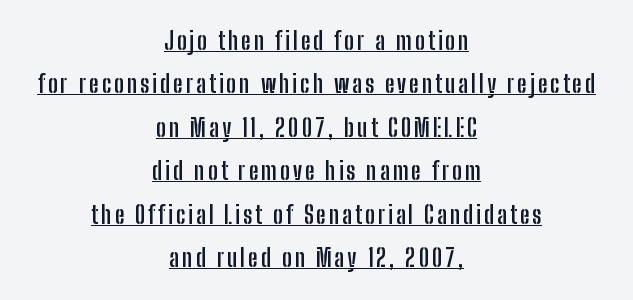
The image shows 24 px bold type, upright; set centered, line spacing 1.81x, underlined.
